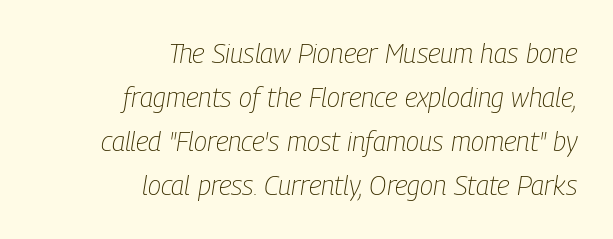
An italicized treatment has been applied to the whole sample. These lines keep a tight, regular rhythm from letter to letter. Normally led — the rows are evenly, conventionally spaced. A light-to-regular cut is what we see here.
